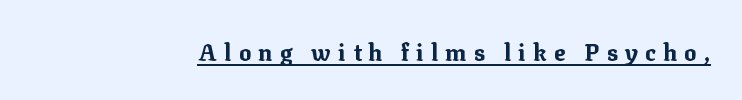
The image shows 23 px bold type, upright; set unusually wide letter spacing (+0.32 em), underlined.
